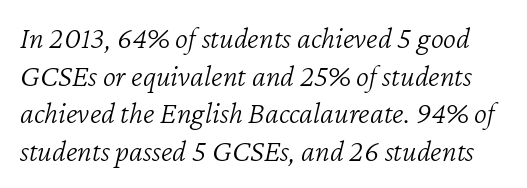
Tracking value appears to be zero — textbook default spacing. This is oblique type, the kind used for emphasis or titles. Stem width sits at or under what a default text font uses. Descenders are the only things crossing below the line. Proportional: the letters do not fall into vertical columns.
